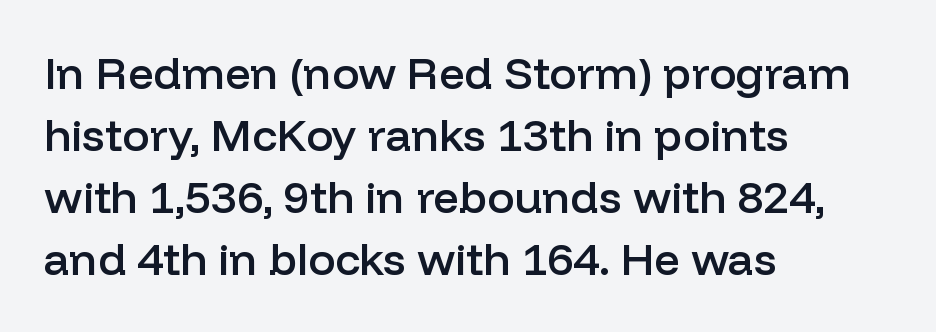
The image shows 45 px semibold sans-serif type, upright; set left-aligned, normal line spacing (1.38x), normal letter spacing, not underlined; low stroke contrast and a medium x-height.
